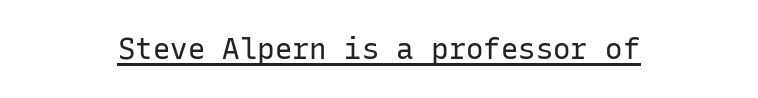
{"serif": "no", "italic": "no", "bold": "no", "weight": "regular", "width": "normal", "stroke_contrast": "low", "x_height": "medium", "monospaced": "yes", "underline": "yes", "letter_spacing": "normal", "letter_spacing_em": 0.0, "glyph_px": 29}
